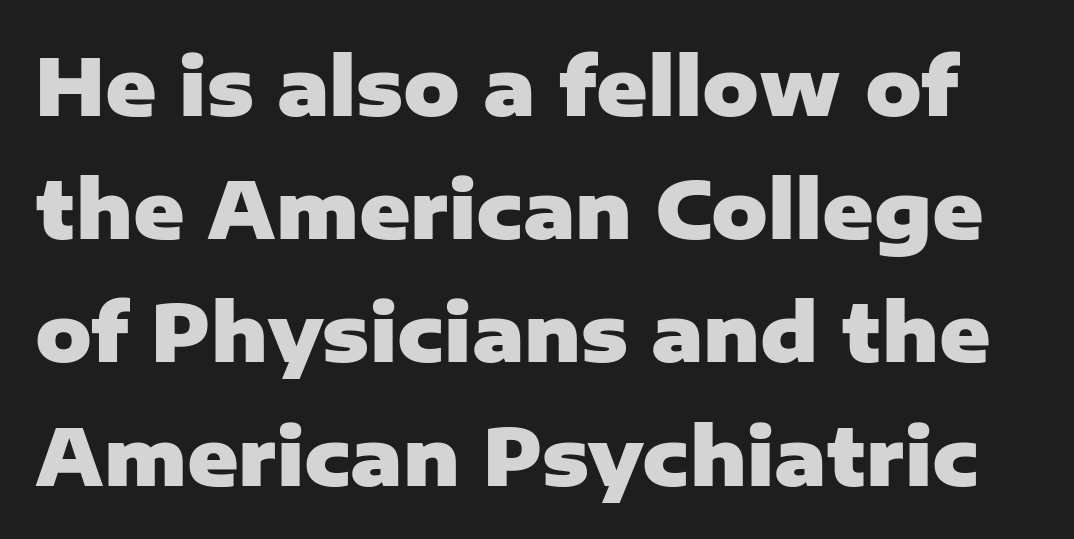
{"serif": "no", "italic": "no", "bold": "yes", "weight": "heavy", "width": "normal", "stroke_contrast": "low", "x_height": "medium", "monospaced": "no", "underline": "no", "line_spacing": "normal", "line_spacing_ratio": 1.58, "letter_spacing": "normal", "letter_spacing_em": 0.0, "glyph_px": 78}
